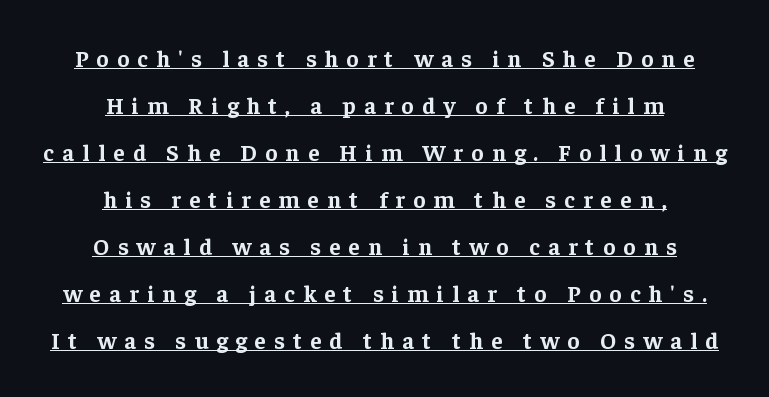
Q: Is the text bold? A: Yes.
Q: Is the text italic (slanted)? A: No, it is upright.
Q: Is the text underlined? A: Yes.
Q: How is the paragraph aligned? A: Centered.
Q: Is the spacing between letters normal or unusually wide? A: Unusually wide.
Q: Is the spacing between lines tight, normal or loose? A: Loose.
